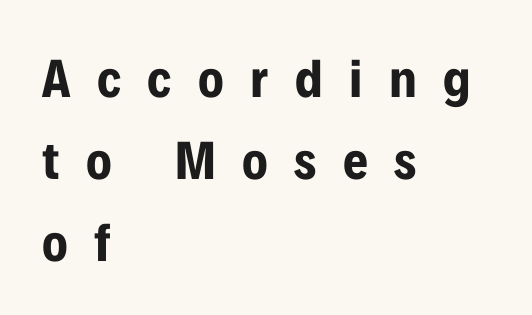
Q: Is the text bold? A: Yes.
Q: Is the text italic (slanted)? A: No, it is upright.
Q: Is the typeface a serif or a sans-serif typeface? A: Sans-serif.
Q: Is the text underlined? A: No.
Q: How is the paragraph aligned? A: Left-aligned.
Q: Is the spacing between letters normal or unusually wide? A: Unusually wide.
Q: Is the spacing between lines tight, normal or loose? A: Normal.
Q: Width (condensed, normal, or wide)? A: Condensed.
Q: Stroke contrast? A: Low.
Q: x-height? A: Medium.
Q: Monospaced? A: No.
